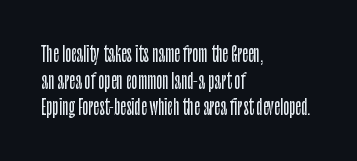
The image shows 20 px text type, upright; set left-aligned, normal line spacing (1.33x), normal letter spacing, not underlined.
